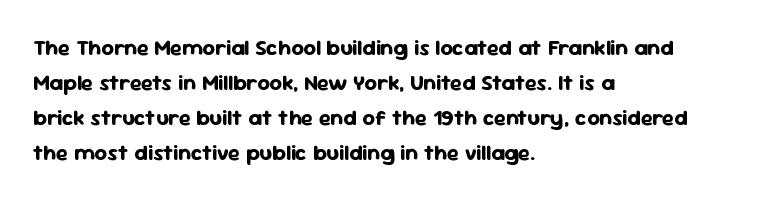
Horizontal bands of white between lines are of average thickness. The rendering keeps characters at their native spacing. Line beginnings align vertically; line endings do not. The font is running at its bold setting. No italicization has been applied; the sample stays upright.
